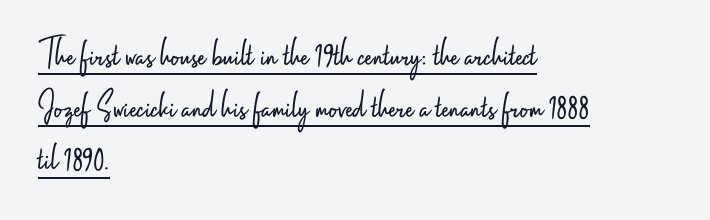
{"serif": "no", "bold": "no", "weight": "light", "width": "condensed", "stroke_contrast": "low", "x_height": "small", "monospaced": "no", "underline": "yes", "align": "left", "line_spacing": "normal", "line_spacing_ratio": 1.3, "letter_spacing": "normal", "letter_spacing_em": 0.0, "glyph_px": 40}
